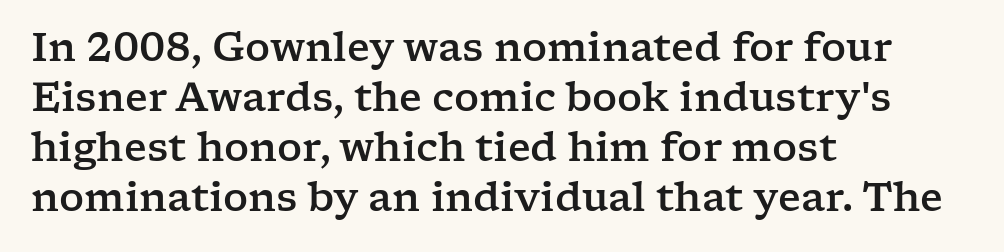
The image shows 39 px wide serif type, upright; set left-aligned, normal line spacing (1.28x), normal letter spacing, not underlined; low stroke contrast and a medium x-height.
